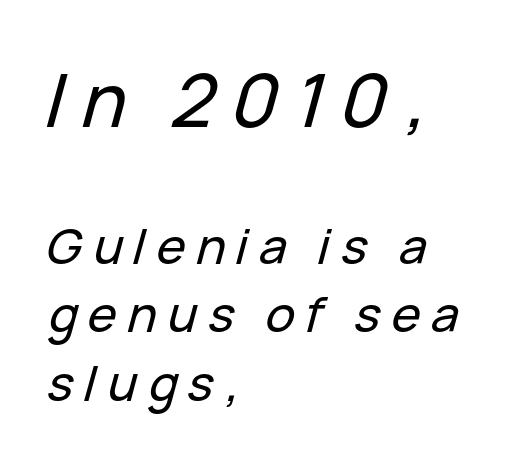
{"italic": "yes", "lean": "right", "slant_degrees": 15, "width": "normal", "stroke_contrast": "low", "x_height": "medium", "monospaced": "no", "underline": "no", "align": "left", "line_spacing": "normal", "line_spacing_ratio": 1.4, "letter_spacing": "wide", "letter_spacing_em": 0.22, "larger_block": "first", "size_ratio": 1.51, "glyph_px": 74}
